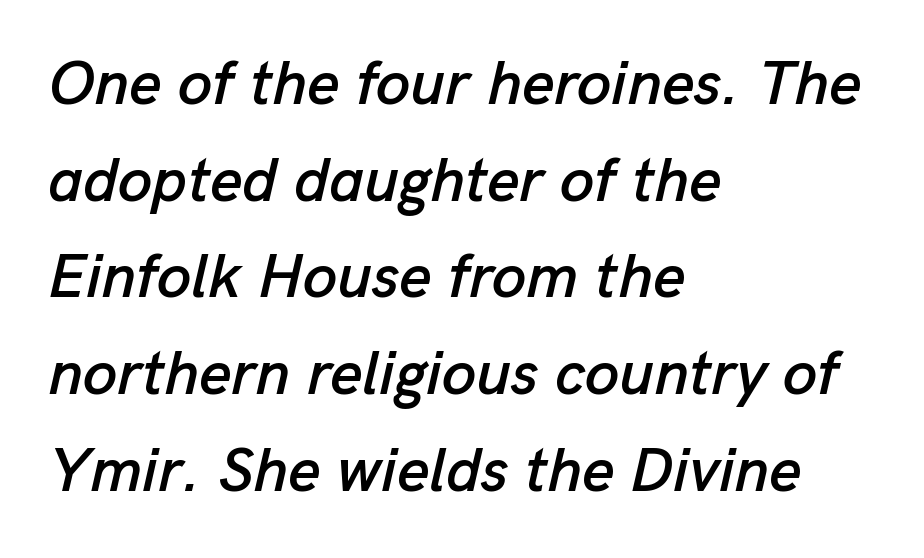
Bare-footed words on every line. Caption: standard tracking, unaltered. Slant detected: the letters are inclined. The space between consecutive lines is moderate.
